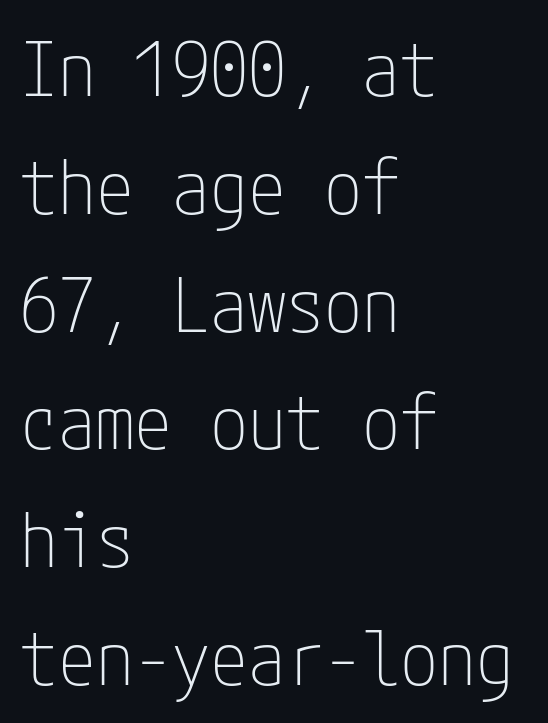
The passage shown stacks its lines at a standard gap. The line texture is even and compact thanks to regular tracking. Horizontal alignment here is leftward, the default for most running prose. Is there any slant? The stems are plumb. Check where the strokes stop: nothing finishes them off — pure sans. The space directly below the letters is spotless.
